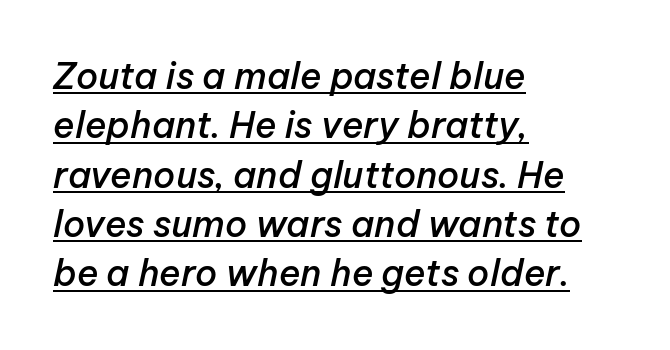
{"italic": "yes", "lean": "right", "slant_degrees": 12, "bold": "semi", "weight": "semibold", "width": "normal", "stroke_contrast": "low", "x_height": "medium", "monospaced": "no", "underline": "yes", "align": "left", "line_spacing": "normal", "line_spacing_ratio": 1.37, "letter_spacing": "normal", "letter_spacing_em": 0.0, "glyph_px": 36}
